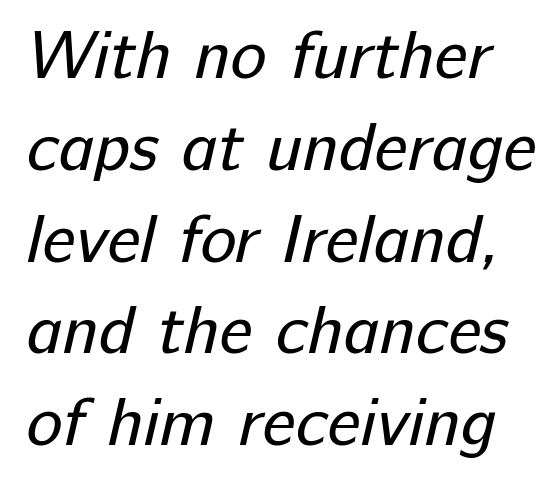
The letterforms sit shoulder to shoulder at normal distance. The type family on display is of the sans-serif kind. Honestly, the row spacing looks completely unremarkable. Looks like regular typesetting: each glyph gets only the width it needs. Any mark beneath the type? The region is blank. Unbolded letterforms with no extra heft.
